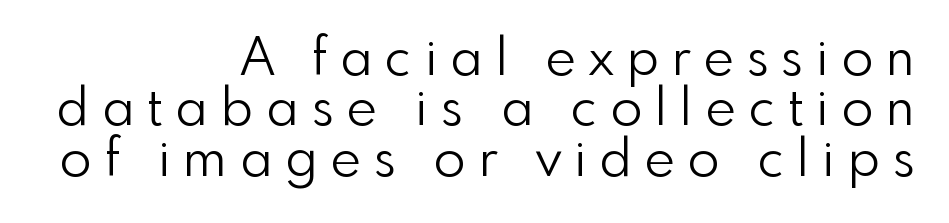
Q: Is the text bold? A: No.
Q: Is the text italic (slanted)? A: No, it is upright.
Q: Is the typeface a serif or a sans-serif typeface? A: Sans-serif.
Q: Is the text underlined? A: No.
Q: How is the paragraph aligned? A: Right-aligned.
Q: Is the spacing between letters normal or unusually wide? A: Unusually wide.
Q: Is the spacing between lines tight, normal or loose? A: Tight.
Q: Width (condensed, normal, or wide)? A: Normal.
Q: x-height? A: Small.
Q: Monospaced? A: No.
